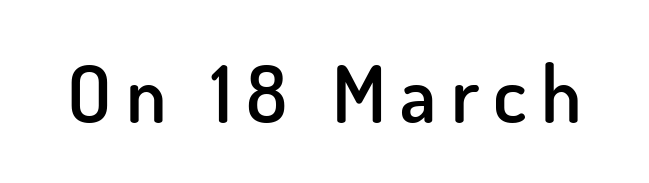
A typesetter would call this proportional, since set widths differ per character. The letters carry no serifs — their stems end cleanly without finishing strokes. A clean baseline with only descenders dipping below it. As a designer I'd log this as weight 600, semibold. It's the straight-up-and-down kind of type.
